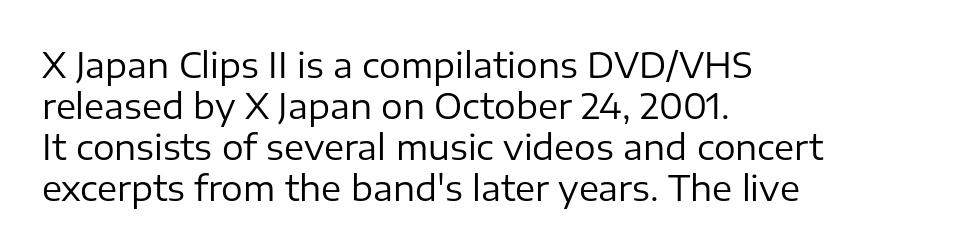
Ink coverage per letter is moderate at most. The paragraph has a hard left edge and a soft right edge. Beneath every word, the page is bare. Nope, no serifs anywhere on these letters. Think of a printed novel: that variable character pitch is what you see here.
